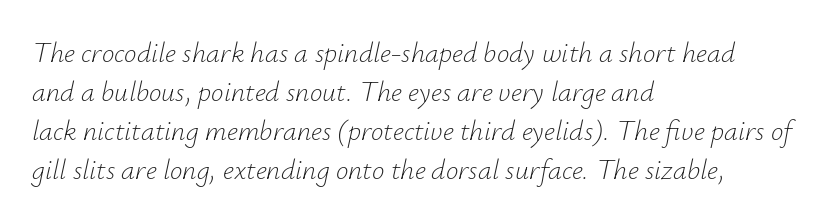
{"italic": "yes", "lean": "right", "slant_degrees": 12, "bold": "no", "weight": "light", "width": "normal", "stroke_contrast": "low", "x_height": "small", "monospaced": "no", "underline": "no", "align": "left", "line_spacing": "normal", "line_spacing_ratio": 1.39, "letter_spacing": "normal", "letter_spacing_em": 0.0, "glyph_px": 28}
